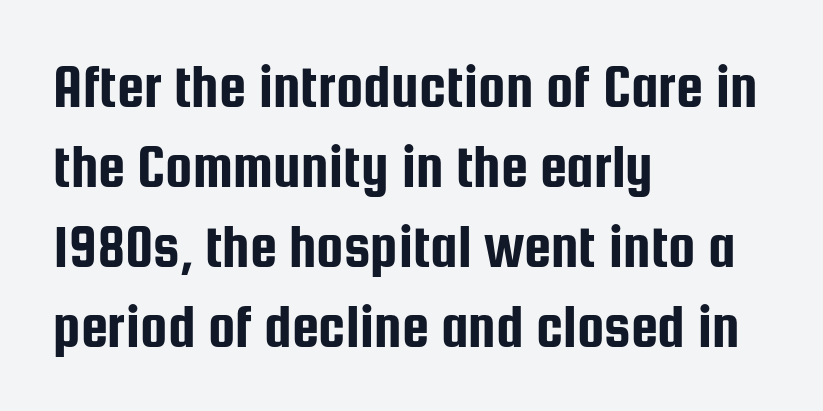
Q: Is the text italic (slanted)? A: No, it is upright.
Q: Is the typeface a serif or a sans-serif typeface? A: Sans-serif.
Q: Is the text underlined? A: No.
Q: How is the paragraph aligned? A: Left-aligned.
Q: Is the spacing between letters normal or unusually wide? A: Normal.
Q: Is the spacing between lines tight, normal or loose? A: Normal.
Q: Width (condensed, normal, or wide)? A: Condensed.
Q: Stroke contrast? A: Low.
Q: x-height? A: Medium.
Q: Monospaced? A: No.
